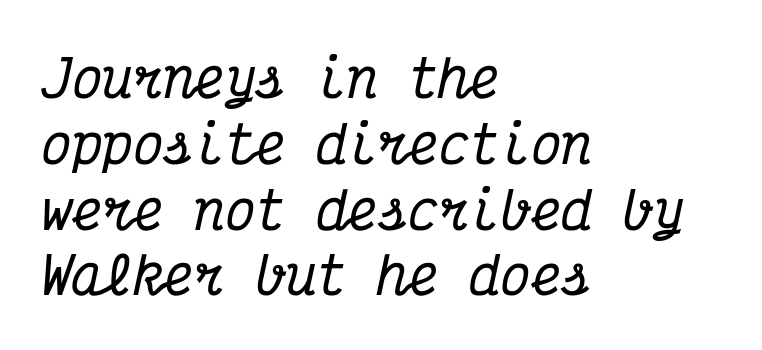
{"serif": "yes", "italic": "yes", "lean": "right", "slant_degrees": 12, "width": "condensed", "stroke_contrast": "medium", "x_height": "medium", "monospaced": "yes", "underline": "no", "align": "left", "line_spacing": "normal", "line_spacing_ratio": 1.29, "letter_spacing": "normal", "letter_spacing_em": 0.0, "glyph_px": 51}
